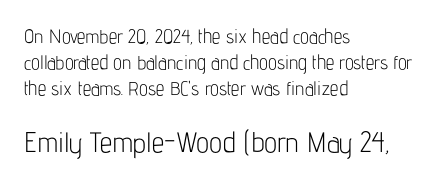
Caption: standard tracking, unaltered. Reading down the column, the eye jumps a familiar distance to each next line. The font's upright variant was chosen for this text. Looks like regular typesetting: each glyph gets only the width it needs. The area under the type is left untouched.
